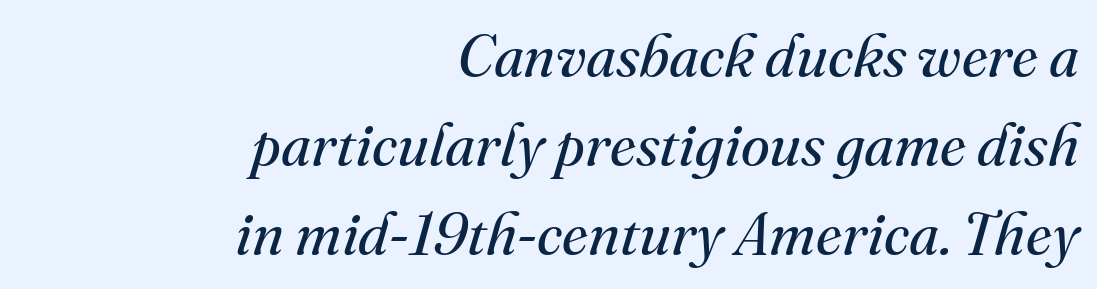
Compared with ordinary roman type, these characters are visibly tilted. Looks like regular typesetting: each glyph gets only the width it needs. Honestly, the letter spacing is just normal — you wouldn't notice it. Is this a heavy cut? Hardly; it is regular or lighter.
